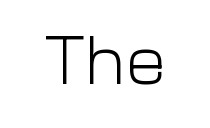
The image shows 68 px light sans-serif type, upright; set centered, normal letter spacing, not underlined; low stroke contrast and a medium x-height.
